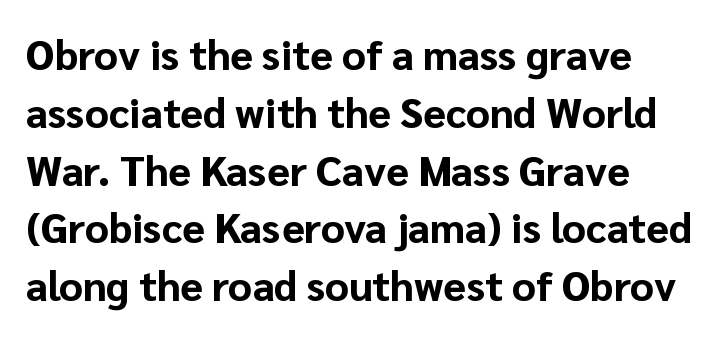
The image shows 41 px bold sans-serif type, upright; set normal line spacing (1.41x), normal letter spacing, not underlined; low stroke contrast and a medium x-height.
